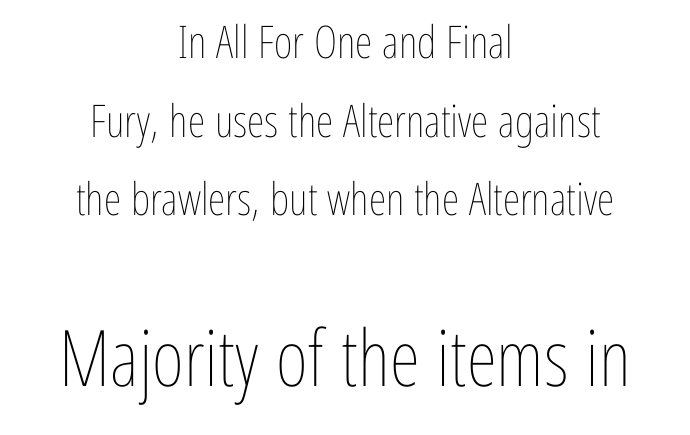
The image shows 78 px thin, condensed type, upright; set centered, line spacing 1.75x, normal letter spacing, not underlined; the second (bottom) block is 1.73x larger; low stroke contrast and a medium x-height.
